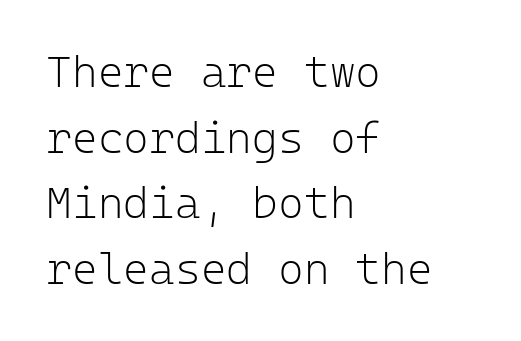
{"serif": "no", "italic": "no", "bold": "no", "weight": "light", "width": "normal", "stroke_contrast": "low", "x_height": "medium", "monospaced": "yes", "underline": "no", "align": "left", "line_spacing": "normal", "line_spacing_ratio": 1.49, "letter_spacing": "normal", "letter_spacing_em": 0.0, "glyph_px": 44}
